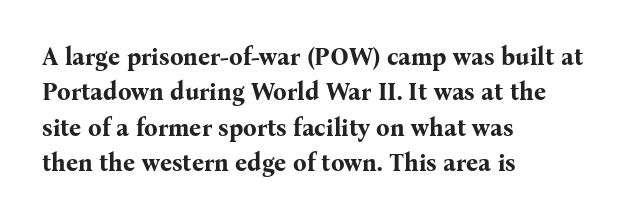
{"italic": "no", "bold": "yes", "underline": "no", "align": "left", "line_spacing": "normal", "line_spacing_ratio": 1.47, "letter_spacing": "normal", "letter_spacing_em": 0.0, "glyph_px": 24}
